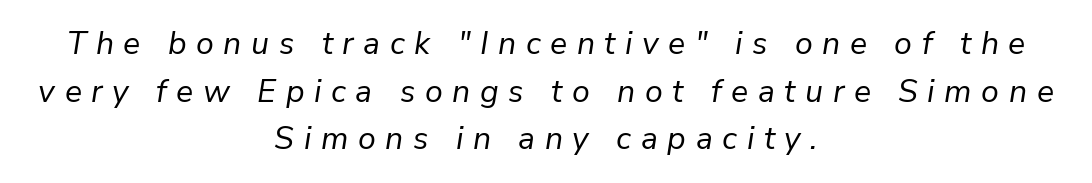
The weight tops out at a normal text grade. Centered paragraph, ragged on both sides. Is this a fixed-width face? No — the glyphs have proportional, varying widths. Evenly set lines give the paragraph a standard silhouette. A typesetter would call this heavily tracked-out type. The lettering tilts uniformly, giving the passage an italic look.
